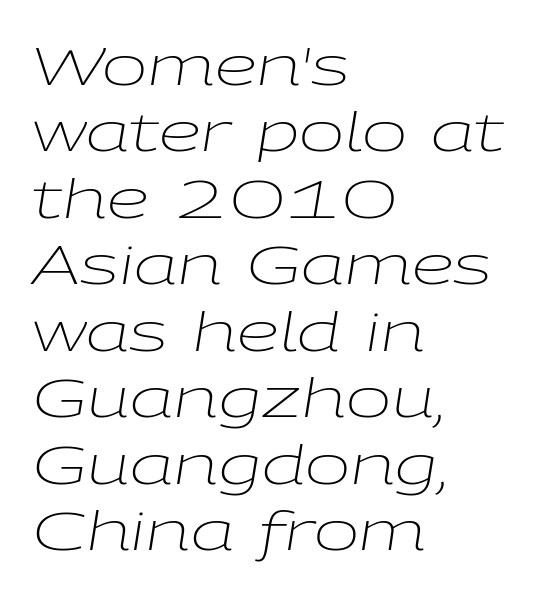
The image shows 54 px light, wide type, italic (leaning right); set left-aligned, line spacing 1.23x, normal letter spacing, not underlined; low stroke contrast and a medium x-height.
